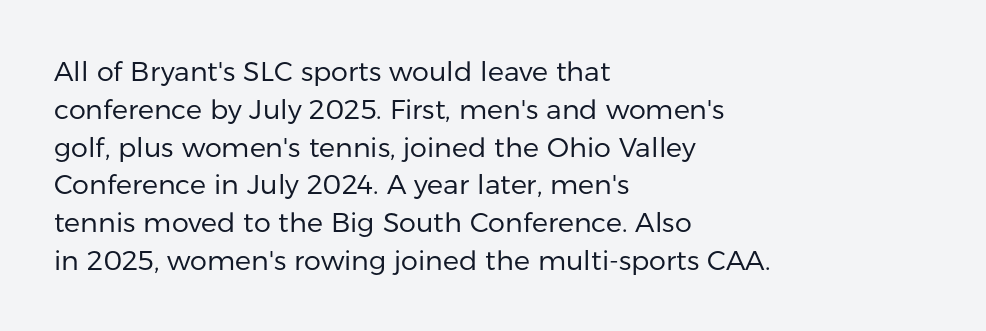
{"italic": "no", "bold": "no", "underline": "no", "align": "left", "line_spacing": "normal", "line_spacing_ratio": 1.4, "letter_spacing": "normal", "letter_spacing_em": 0.0, "glyph_px": 27}
